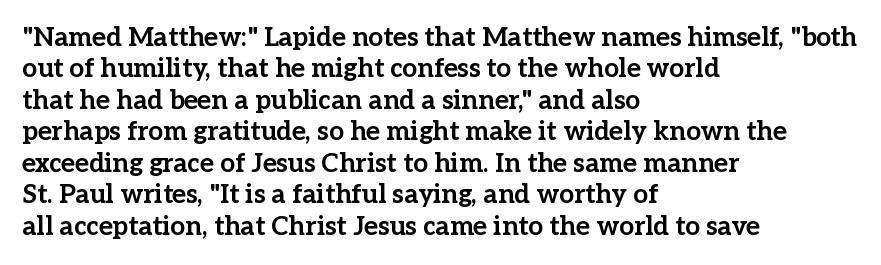
{"italic": "no", "bold": "yes", "underline": "no", "align": "left", "line_spacing_ratio": 1.21, "letter_spacing": "normal", "letter_spacing_em": 0.0, "glyph_px": 26}
